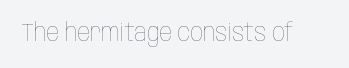
The image shows 25 px text type, upright; set normal letter spacing, not underlined.
